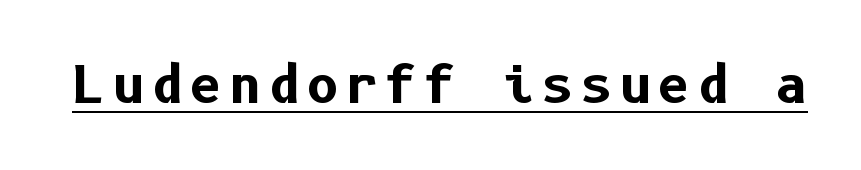
{"serif": "no", "italic": "no", "bold": "yes", "weight": "bold", "width": "normal", "stroke_contrast": "low", "x_height": "medium", "underline": "yes", "glyph_px": 50}
